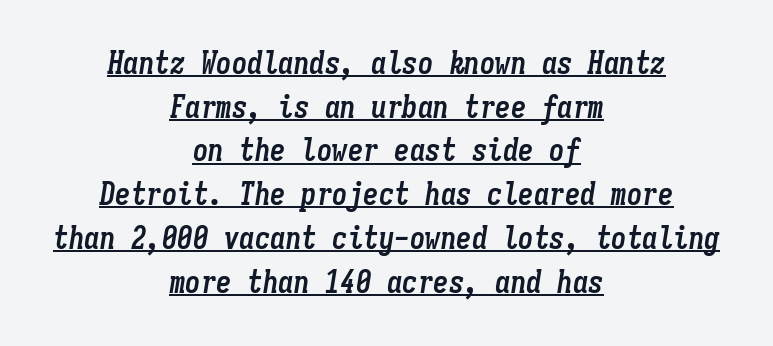
The image shows 31 px semibold, condensed type, italic (leaning right), monospaced; set centered, normal line spacing (1.41x), normal letter spacing, underlined; low stroke contrast and a medium x-height.
